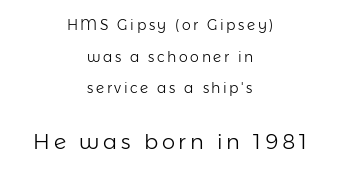
The image shows 21 px text type, upright; set centered, loose line spacing (2.26x), not underlined; the second (bottom) block is 1.5x larger.
